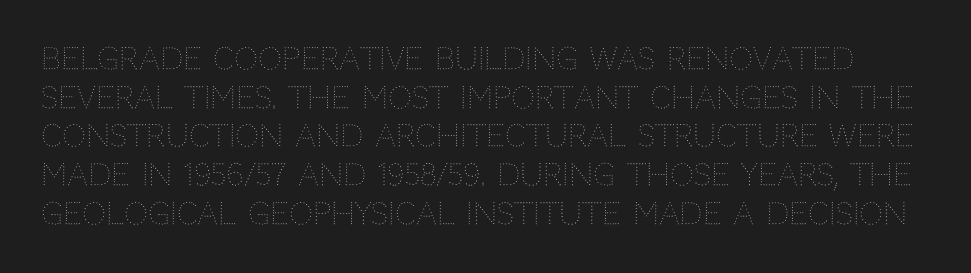
The image shows 30 px thin type, upright; set normal line spacing (1.29x), normal letter spacing, not underlined; medium stroke contrast and a large x-height.
